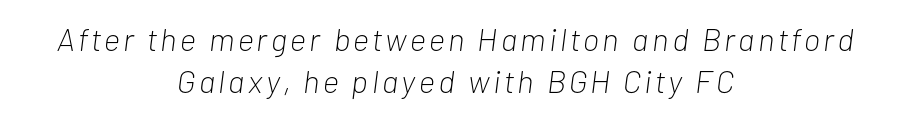
{"italic": "yes", "lean": "right", "slant_degrees": 7, "bold": "no", "weight": "light", "width": "condensed", "stroke_contrast": "low", "x_height": "medium", "monospaced": "no", "underline": "no", "align": "center", "line_spacing": "normal", "line_spacing_ratio": 1.31, "glyph_px": 32}
